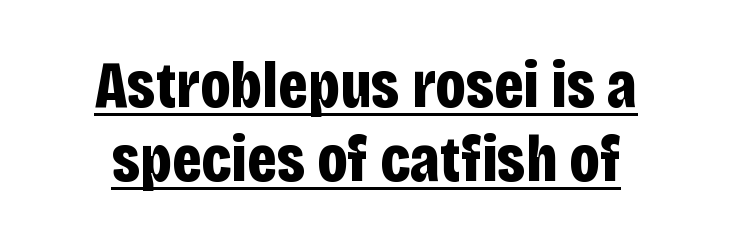
Q: Is the text bold? A: Yes.
Q: Is the text italic (slanted)? A: No, it is upright.
Q: Is the typeface a serif or a sans-serif typeface? A: Sans-serif.
Q: Is the text underlined? A: Yes.
Q: How is the paragraph aligned? A: Centered.
Q: Is the spacing between letters normal or unusually wide? A: Normal.
Q: Is the spacing between lines tight, normal or loose? A: Tight.
Q: Width (condensed, normal, or wide)? A: Condensed.
Q: Stroke contrast? A: Low.
Q: x-height? A: Large.
Q: Monospaced? A: No.
